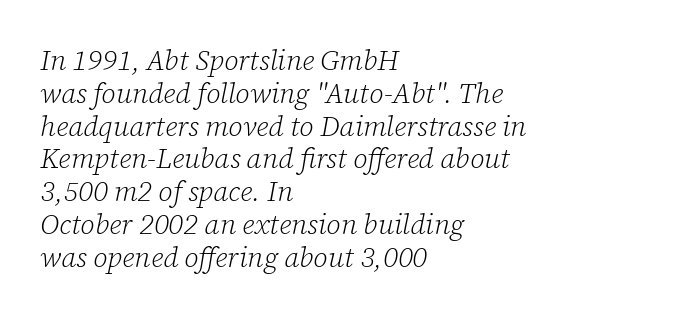
Q: Is the text bold? A: No.
Q: Is the text italic (slanted)? A: Yes, it leans right by about 12 degrees.
Q: Is the typeface a serif or a sans-serif typeface? A: Serif.
Q: Is the text underlined? A: No.
Q: How is the paragraph aligned? A: Left-aligned.
Q: Is the spacing between letters normal or unusually wide? A: Normal.
Q: Width (condensed, normal, or wide)? A: Normal.
Q: Stroke contrast? A: Low.
Q: x-height? A: Medium.
Q: Monospaced? A: No.
